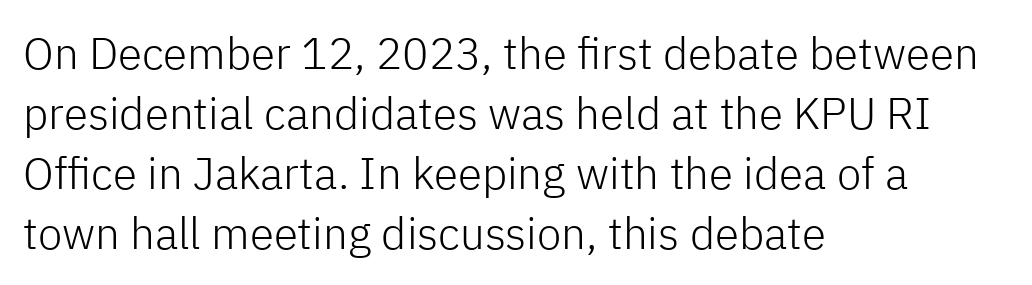
Q: Is the text bold? A: No.
Q: Is the text italic (slanted)? A: No, it is upright.
Q: Is the typeface a serif or a sans-serif typeface? A: Sans-serif.
Q: Is the text underlined? A: No.
Q: How is the paragraph aligned? A: Left-aligned.
Q: Is the spacing between letters normal or unusually wide? A: Normal.
Q: Is the spacing between lines tight, normal or loose? A: Normal.
Q: Width (condensed, normal, or wide)? A: Normal.
Q: Stroke contrast? A: Low.
Q: x-height? A: Medium.
Q: Monospaced? A: No.
